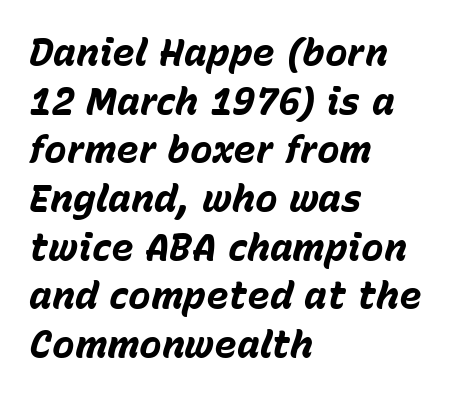
{"italic": "yes", "lean": "right", "slant_degrees": 15, "bold": "yes", "weight": "bold", "width": "normal", "stroke_contrast": "low", "x_height": "medium", "monospaced": "no", "underline": "no", "align": "left", "line_spacing": "normal", "line_spacing_ratio": 1.28, "letter_spacing": "normal", "letter_spacing_em": 0.0, "glyph_px": 38}
